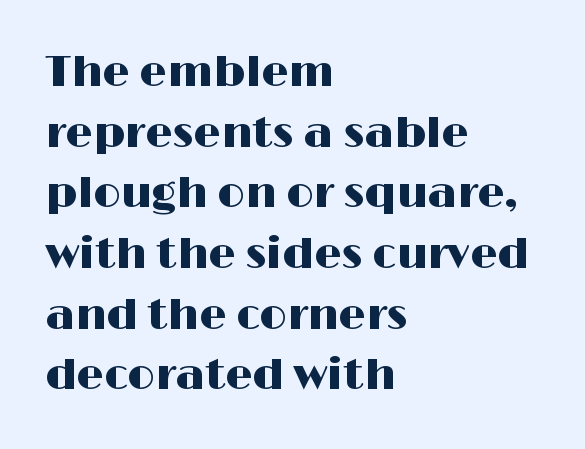
The image shows 43 px wide sans-serif type, upright; set left-aligned, normal line spacing (1.41x), normal letter spacing, not underlined; high stroke contrast and a medium x-height.
